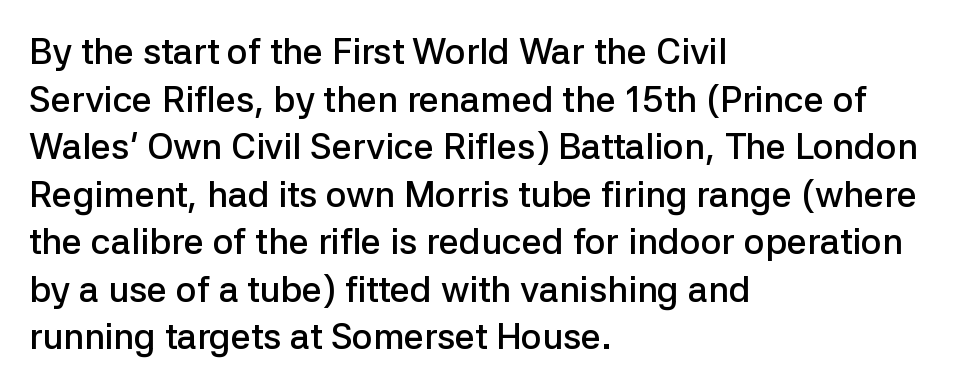
{"serif": "no", "italic": "no", "bold": "semi", "weight": "semibold", "width": "normal", "stroke_contrast": "low", "x_height": "medium", "monospaced": "no", "underline": "no", "align": "left", "line_spacing": "normal", "line_spacing_ratio": 1.32, "letter_spacing": "normal", "letter_spacing_em": 0.0, "glyph_px": 36}
